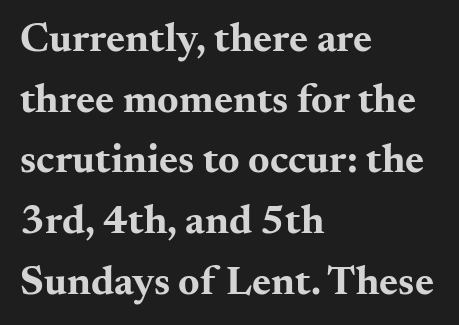
Nope, not italic — everything's standing straight. Here the designer chose a conventional face with non-uniform glyph widths. A student would call this left alignment; a typographer would say flush left, rag right. The string is rendered with underlining switched off. The typeface chosen for these lines features serifs. Stroke thickness is high; the sample reads as a true bold.
